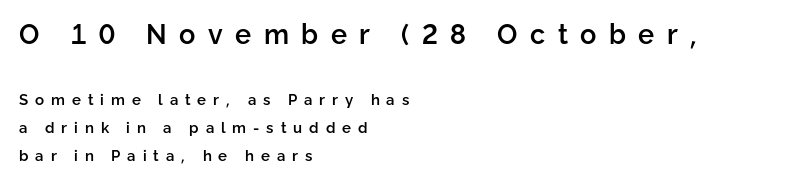
Q: Is the text bold? A: Semi-bold.
Q: Is the text italic (slanted)? A: No, it is upright.
Q: Is the text underlined? A: No.
Q: How is the paragraph aligned? A: Left-aligned.
Q: Is the spacing between letters normal or unusually wide? A: Unusually wide.
Q: Which block of text is set in a larger size, the first (top) or the second (bottom)? A: The first (top) one.
